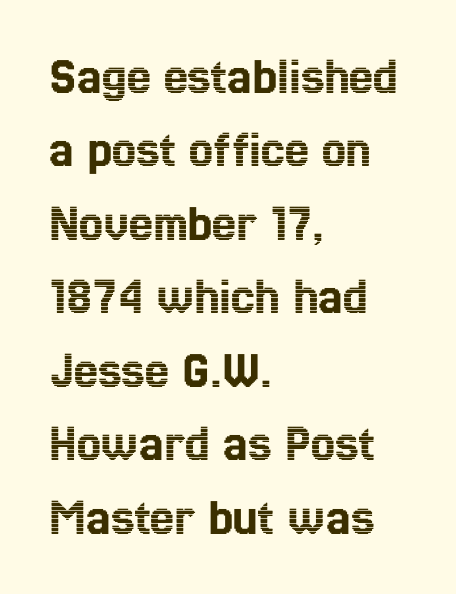
Q: Is the text italic (slanted)? A: No, it is upright.
Q: Is the text underlined? A: No.
Q: How is the paragraph aligned? A: Left-aligned.
Q: Is the spacing between letters normal or unusually wide? A: Normal.
Q: Is the spacing between lines tight, normal or loose? A: Normal.
Q: Width (condensed, normal, or wide)? A: Condensed.
Q: x-height? A: Medium.
Q: Monospaced? A: No.
